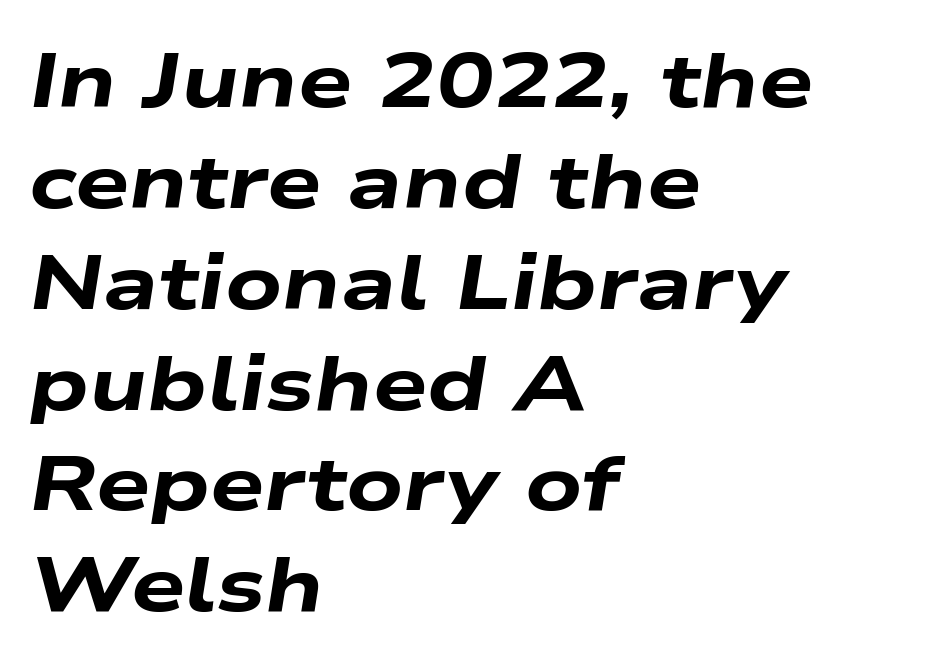
Q: Is the text bold? A: Yes.
Q: Is the text italic (slanted)? A: Yes, it leans right by about 9 degrees.
Q: Is the text underlined? A: No.
Q: How is the paragraph aligned? A: Left-aligned.
Q: Is the spacing between letters normal or unusually wide? A: Normal.
Q: Is the spacing between lines tight, normal or loose? A: Normal.
Q: Width (condensed, normal, or wide)? A: Wide.
Q: Stroke contrast? A: Low.
Q: x-height? A: Medium.
Q: Monospaced? A: No.
